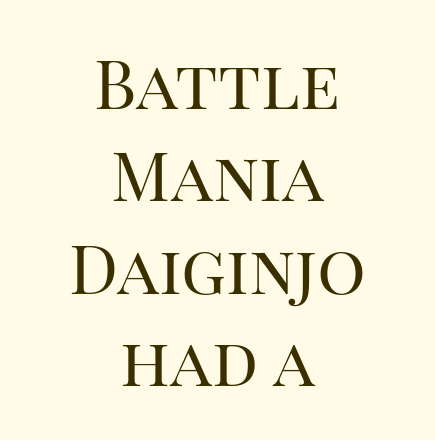
Q: Is the text bold? A: No.
Q: Is the text italic (slanted)? A: No, it is upright.
Q: Is the typeface a serif or a sans-serif typeface? A: Serif.
Q: Is the text underlined? A: No.
Q: How is the paragraph aligned? A: Centered.
Q: Is the spacing between letters normal or unusually wide? A: Normal.
Q: Is the spacing between lines tight, normal or loose? A: Normal.
Q: Width (condensed, normal, or wide)? A: Normal.
Q: Stroke contrast? A: High.
Q: x-height? A: Large.
Q: Monospaced? A: No.
